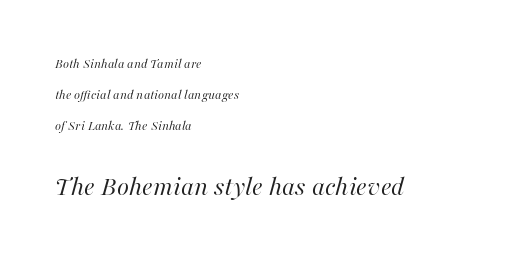
Q: Is the text bold? A: No.
Q: Is the text italic (slanted)? A: Yes, it leans right by about 16 degrees.
Q: Is the text underlined? A: No.
Q: How is the paragraph aligned? A: Left-aligned.
Q: Is the spacing between letters normal or unusually wide? A: Normal.
Q: Is the spacing between lines tight, normal or loose? A: Loose.
Q: Which block of text is set in a larger size, the first (top) or the second (bottom)? A: The second (bottom) one.
Q: Width (condensed, normal, or wide)? A: Normal.
Q: Stroke contrast? A: High.
Q: x-height? A: Medium.
Q: Monospaced? A: No.
